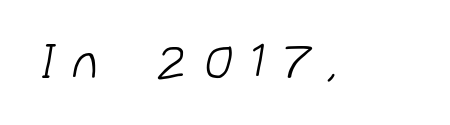
The image shows 48 px light sans-serif type; set unusually wide letter spacing (+0.34 em), not underlined; low stroke contrast and a medium x-height.
